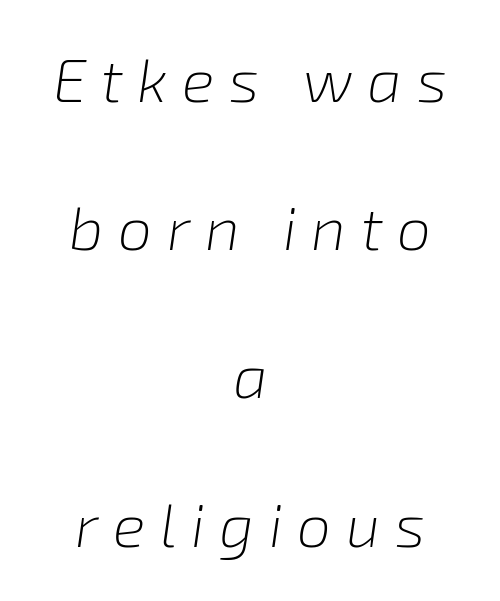
Q: Is the text bold? A: No.
Q: Is the text italic (slanted)? A: Yes, it leans right by about 8 degrees.
Q: Is the text underlined? A: No.
Q: How is the paragraph aligned? A: Centered.
Q: Is the spacing between letters normal or unusually wide? A: Unusually wide.
Q: Is the spacing between lines tight, normal or loose? A: Loose.
Q: Width (condensed, normal, or wide)? A: Normal.
Q: Stroke contrast? A: Low.
Q: x-height? A: Medium.
Q: Monospaced? A: No.
